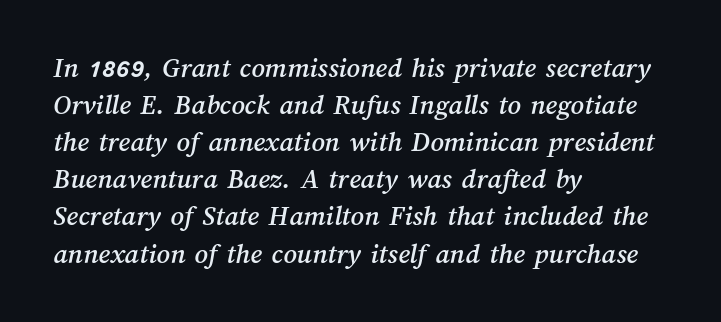
{"width": "normal", "stroke_contrast": "medium", "x_height": "medium", "monospaced": "no", "underline": "no", "align": "left", "line_spacing": "normal", "line_spacing_ratio": 1.28, "letter_spacing": "normal", "letter_spacing_em": 0.0, "glyph_px": 29}
